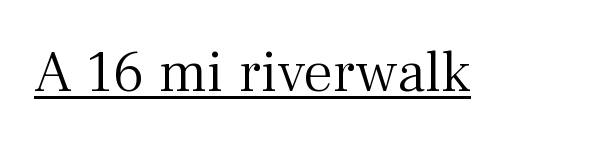
{"serif": "yes", "italic": "no", "bold": "no", "weight": "light", "width": "normal", "stroke_contrast": "medium", "x_height": "medium", "monospaced": "no", "underline": "yes", "letter_spacing": "normal", "letter_spacing_em": 0.0, "glyph_px": 59}
